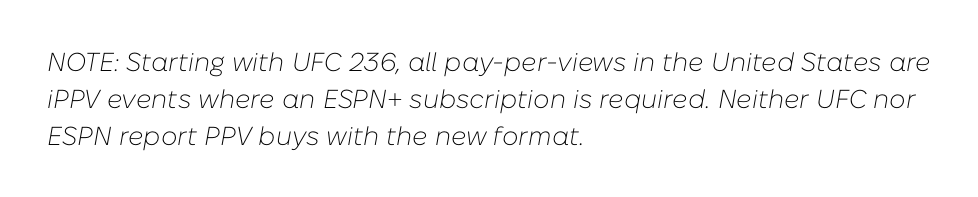
Counters stay open thanks to moderate or lighter strokes. Descenders hang freely into open space. The line texture is even and compact thanks to regular tracking. This sample uses an oblique cut, with every glyph tilted off the vertical. Is there much room between lines? A standard amount, neither cramped nor airy.
